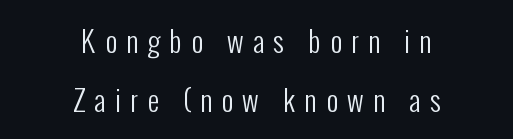
{"serif": "no", "italic": "no", "bold": "no", "weight": "regular", "width": "condensed", "stroke_contrast": "low", "x_height": "medium", "monospaced": "no", "underline": "no", "align": "center", "line_spacing": "loose", "line_spacing_ratio": 2.02, "letter_spacing": "wide", "letter_spacing_em": 0.32, "glyph_px": 29}
